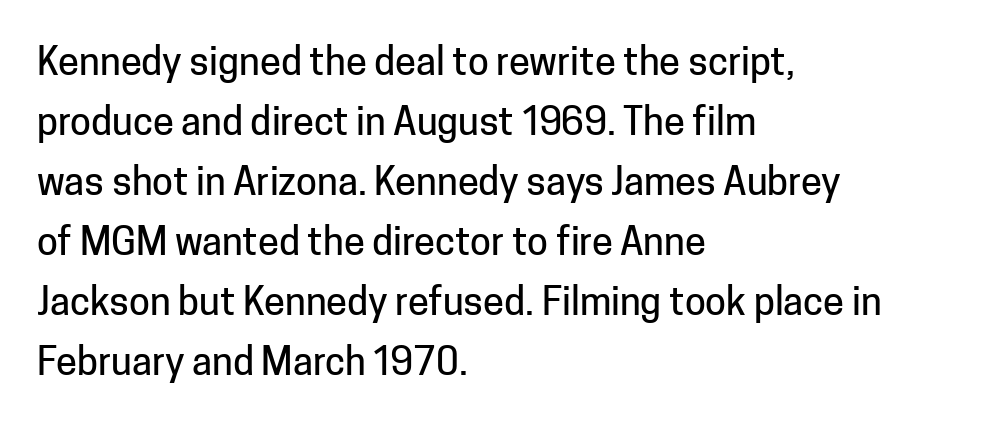
The image shows 38 px sans-serif type, upright; set left-aligned, normal line spacing (1.58x), normal letter spacing, not underlined; low stroke contrast and a medium x-height.
